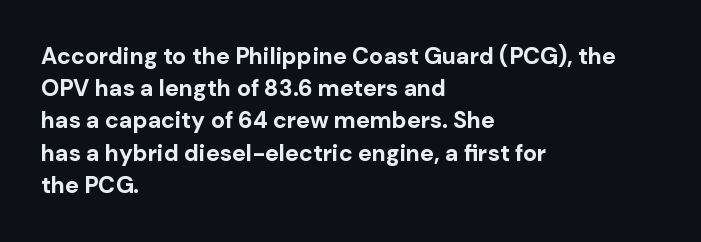
{"italic": "no", "bold": "yes", "underline": "no", "align": "left", "line_spacing": "normal", "line_spacing_ratio": 1.4, "letter_spacing": "normal", "letter_spacing_em": 0.0, "glyph_px": 23}
